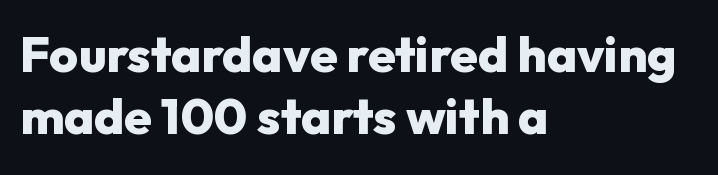
The image shows 50 px heavy sans-serif type, upright; set left-aligned, line spacing 1.24x, normal letter spacing, not underlined; low stroke contrast and a medium x-height.
